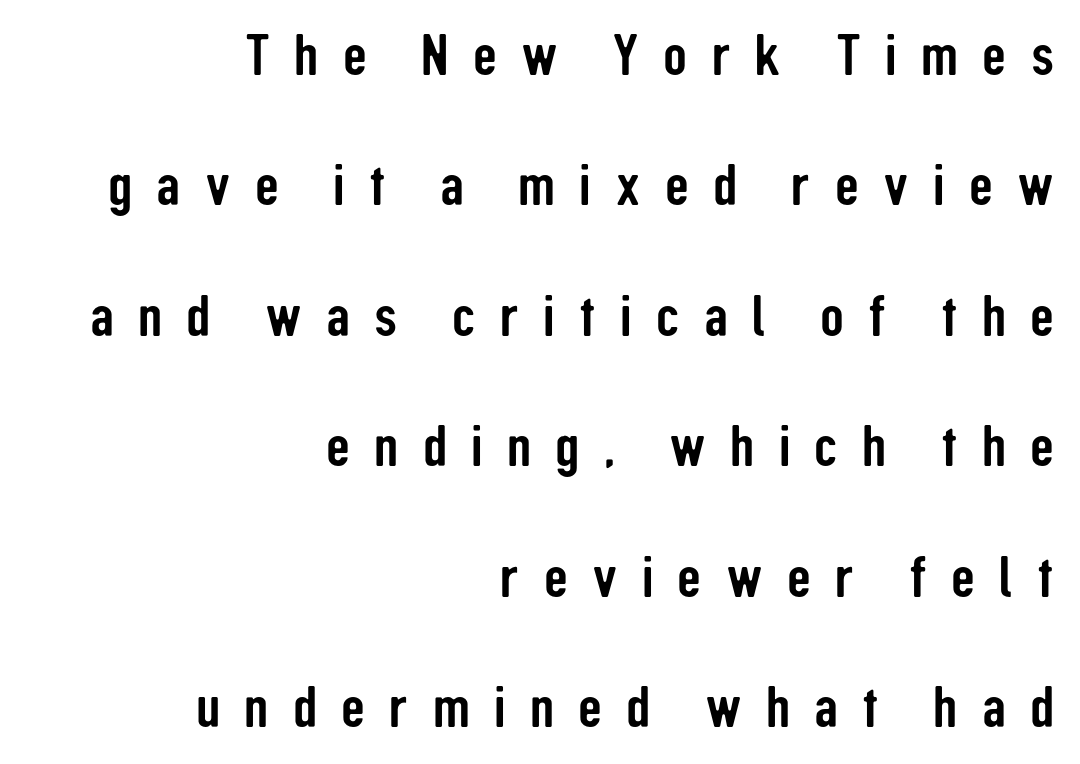
{"serif": "no", "italic": "no", "width": "condensed", "stroke_contrast": "low", "x_height": "medium", "monospaced": "no", "underline": "no", "align": "right", "line_spacing": "loose", "line_spacing_ratio": 2.21, "letter_spacing": "wide", "letter_spacing_em": 0.41, "glyph_px": 59}
